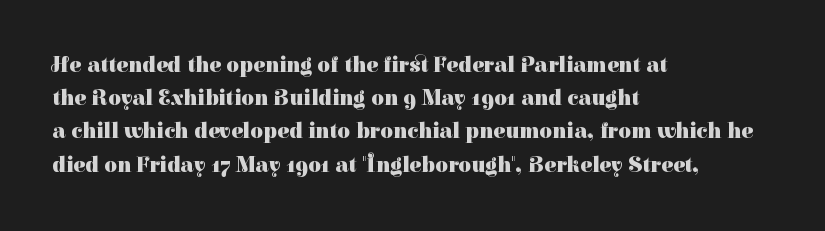
Q: Is the text bold? A: Yes.
Q: Is the text italic (slanted)? A: No, it is upright.
Q: Is the text underlined? A: No.
Q: How is the paragraph aligned? A: Left-aligned.
Q: Is the spacing between letters normal or unusually wide? A: Normal.
Q: Is the spacing between lines tight, normal or loose? A: Normal.
